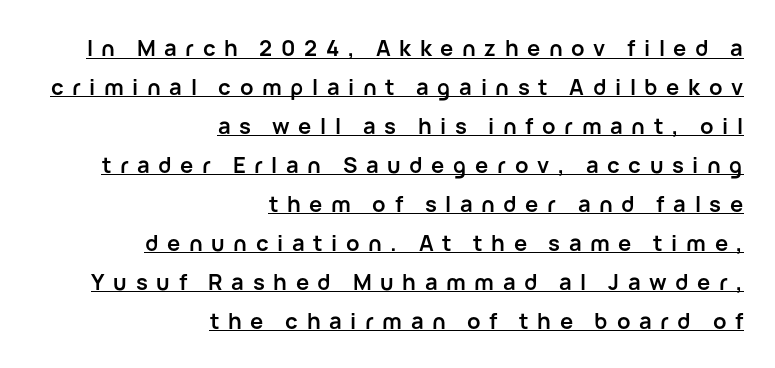
Someone cranked the tracking dial way up on this one. Weight: bold. The typography opts for an upright posture over an oblique one. Line endings align vertically; line beginnings do not.
